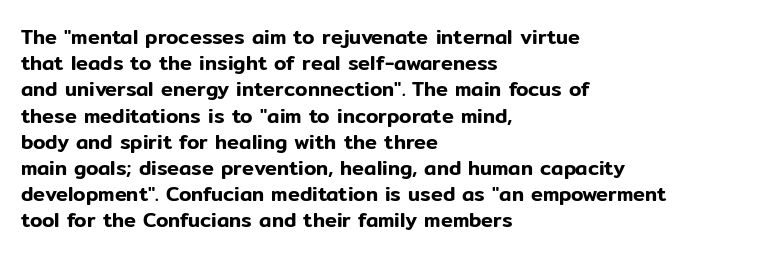
The image shows 20 px text type, upright; set left-aligned, normal line spacing (1.31x), normal letter spacing, not underlined.
